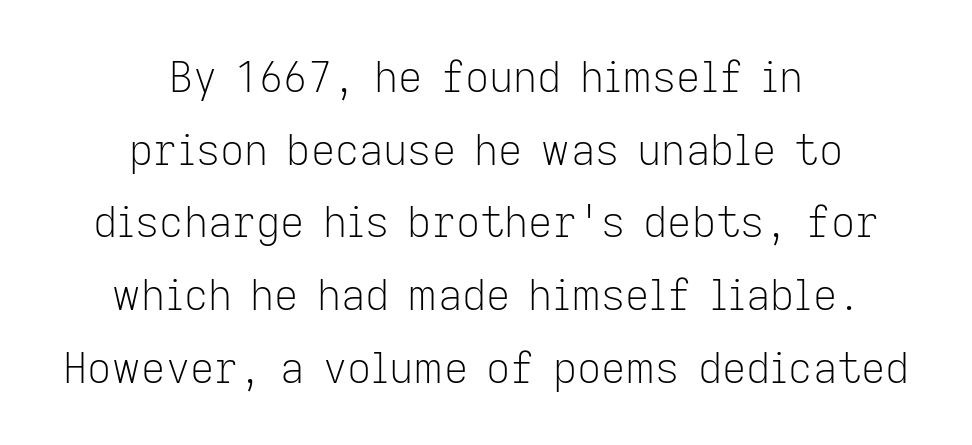
This rendering employs a face without finishing strokes, i.e., a sans-serif. The lettering holds an erect, upright posture throughout. These lines are rendered in a variable-pitch font. If you folded the block vertically in half, each line would mirror itself in length. Clear beneath every line of the passage. Weight: not bold — regular or lighter.
